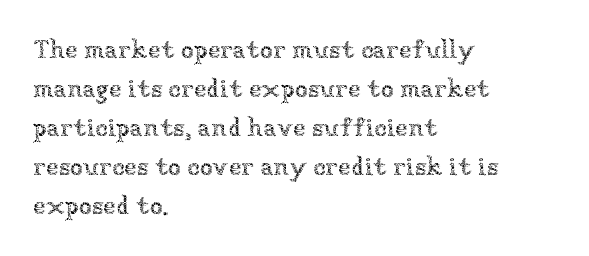
Q: Is the text bold? A: No.
Q: Is the text italic (slanted)? A: No, it is upright.
Q: Is the text underlined? A: No.
Q: How is the paragraph aligned? A: Left-aligned.
Q: Is the spacing between letters normal or unusually wide? A: Normal.
Q: Is the spacing between lines tight, normal or loose? A: Normal.
